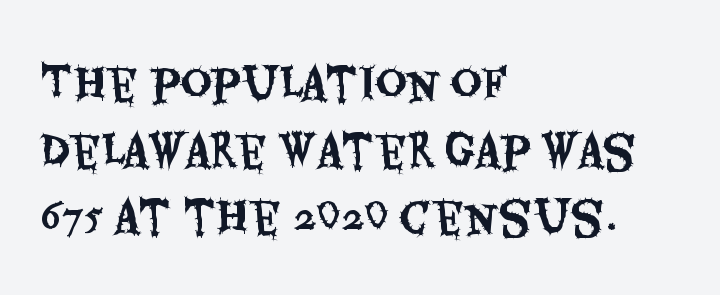
The image shows 43 px condensed sans-serif type, upright; set left-aligned, normal line spacing (1.55x), normal letter spacing, not underlined; medium stroke contrast and a large x-height.
